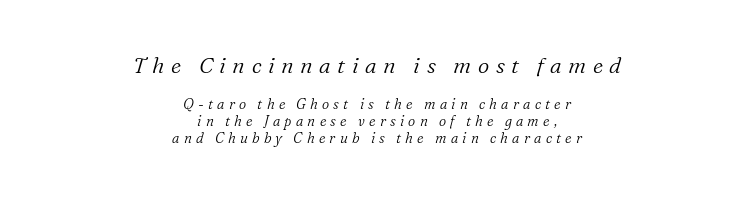
Q: Is the text bold? A: No.
Q: Is the text italic (slanted)? A: Yes, it leans right by about 16 degrees.
Q: Is the text underlined? A: No.
Q: How is the paragraph aligned? A: Centered.
Q: Is the spacing between letters normal or unusually wide? A: Unusually wide.
Q: Which block of text is set in a larger size, the first (top) or the second (bottom)? A: The first (top) one.
